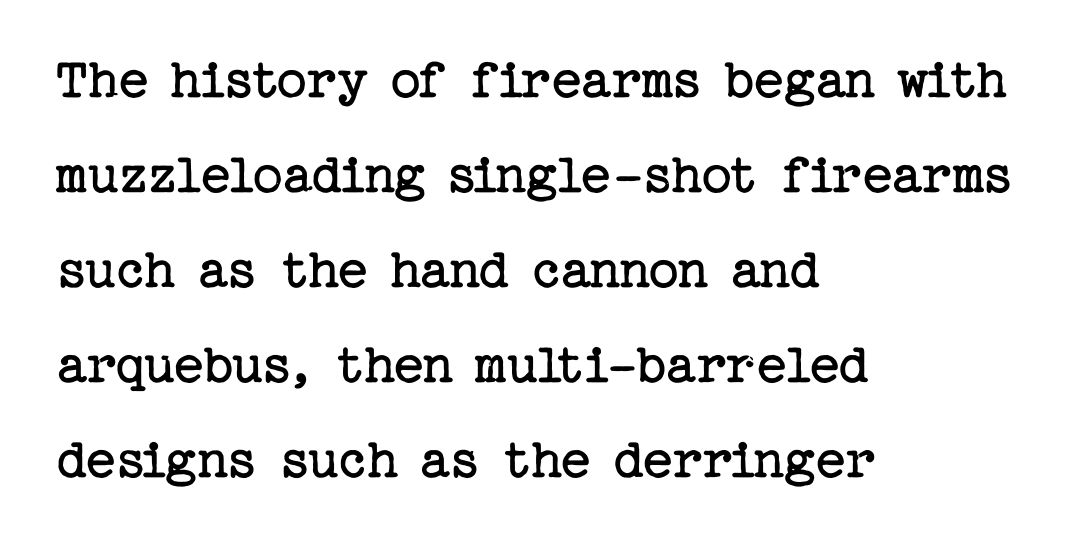
{"serif": "yes", "italic": "no", "bold": "no", "weight": "regular", "width": "normal", "stroke_contrast": "low", "x_height": "medium", "underline": "no", "align": "left", "line_spacing": "normal", "line_spacing_ratio": 1.61, "letter_spacing": "normal", "letter_spacing_em": 0.0, "glyph_px": 59}
